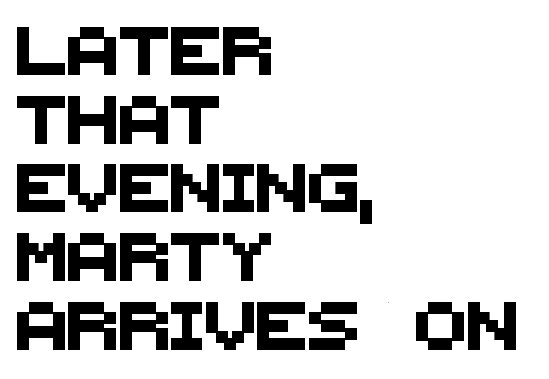
The image shows 48 px sans-serif type; set left-aligned, normal line spacing (1.43x), normal letter spacing, not underlined; medium stroke contrast and a large x-height.
